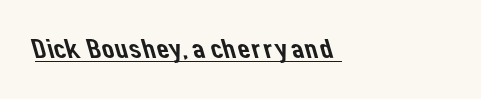
Q: Is the typeface a serif or a sans-serif typeface? A: Sans-serif.
Q: Is the text underlined? A: Yes.
Q: How is the paragraph aligned? A: Left-aligned.
Q: Is the spacing between letters normal or unusually wide? A: Normal.
Q: Width (condensed, normal, or wide)? A: Normal.
Q: Stroke contrast? A: Low.
Q: x-height? A: Medium.
Q: Monospaced? A: No.
